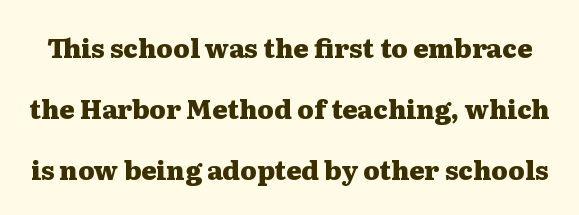
{"italic": "no", "bold": "yes", "underline": "no", "line_spacing": "loose", "line_spacing_ratio": 2.34, "letter_spacing": "normal", "letter_spacing_em": 0.0, "glyph_px": 26}
